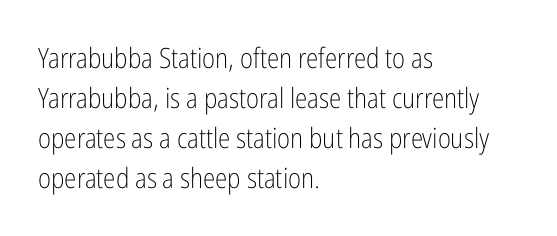
Q: Is the text bold? A: No.
Q: Is the text italic (slanted)? A: No, it is upright.
Q: Is the typeface a serif or a sans-serif typeface? A: Sans-serif.
Q: Is the text underlined? A: No.
Q: How is the paragraph aligned? A: Left-aligned.
Q: Is the spacing between letters normal or unusually wide? A: Normal.
Q: Is the spacing between lines tight, normal or loose? A: Normal.
Q: Width (condensed, normal, or wide)? A: Condensed.
Q: Stroke contrast? A: Low.
Q: x-height? A: Medium.
Q: Monospaced? A: No.
